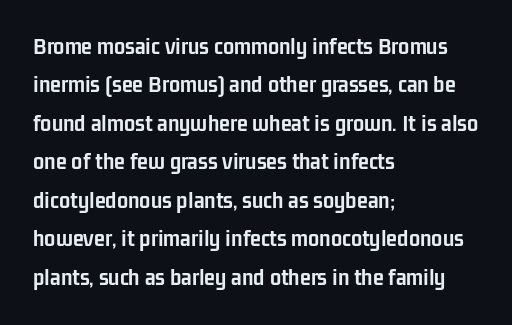
Q: Is the text bold? A: Yes.
Q: Is the text italic (slanted)? A: No, it is upright.
Q: Is the text underlined? A: No.
Q: How is the paragraph aligned? A: Left-aligned.
Q: Is the spacing between letters normal or unusually wide? A: Normal.
Q: Is the spacing between lines tight, normal or loose? A: Normal.
